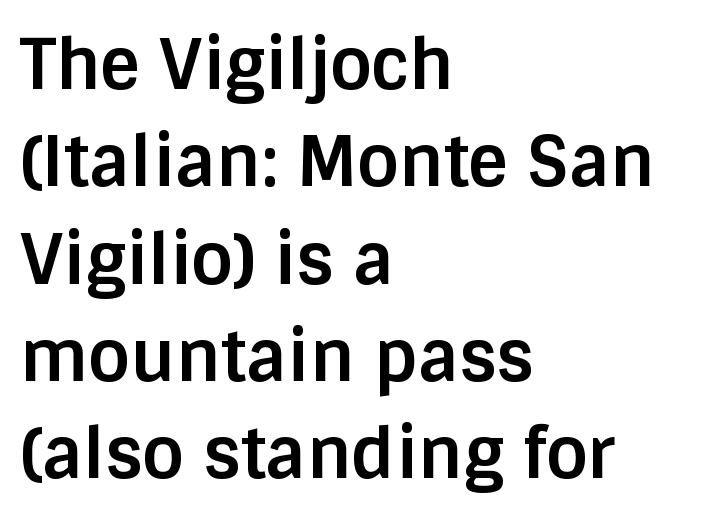
Normally led — the rows are evenly, conventionally spaced. Lines of text with bare space underneath. The text block is weighted toward the left margin, trailing off unevenly rightward. Varying glyph widths throughout — classic text-font behaviour.
